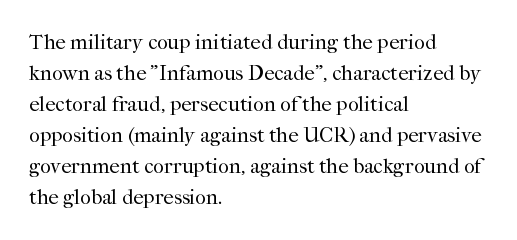
Q: Is the text bold? A: No.
Q: Is the text italic (slanted)? A: No, it is upright.
Q: Is the text underlined? A: No.
Q: How is the paragraph aligned? A: Left-aligned.
Q: Is the spacing between letters normal or unusually wide? A: Normal.
Q: Is the spacing between lines tight, normal or loose? A: Normal.
